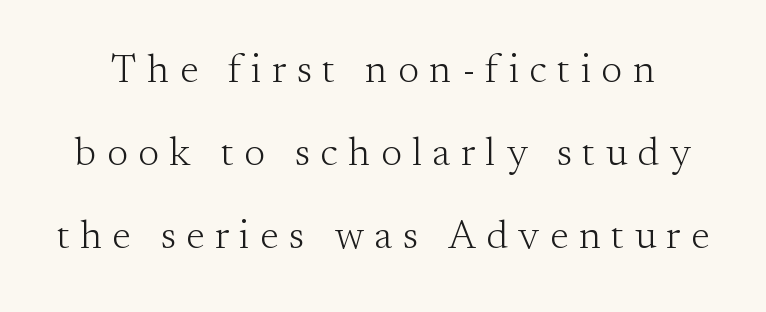
The image shows 40 px light serif type, upright; set loose line spacing (2.08x), unusually wide letter spacing (+0.26 em), not underlined; medium stroke contrast and a small x-height.
